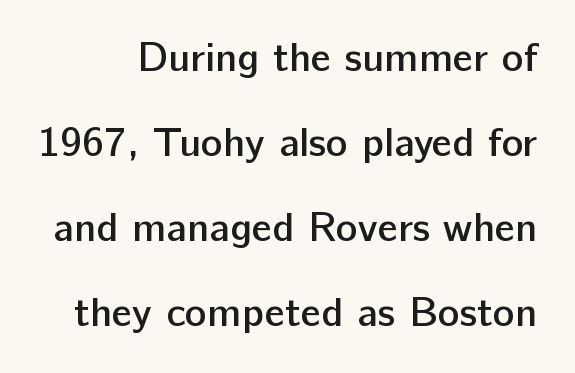
{"serif": "no", "italic": "no", "bold": "semi", "weight": "semibold", "width": "normal", "stroke_contrast": "low", "x_height": "medium", "monospaced": "no", "underline": "no", "line_spacing": "loose", "line_spacing_ratio": 2.07, "letter_spacing": "normal", "letter_spacing_em": 0.0, "glyph_px": 41}
